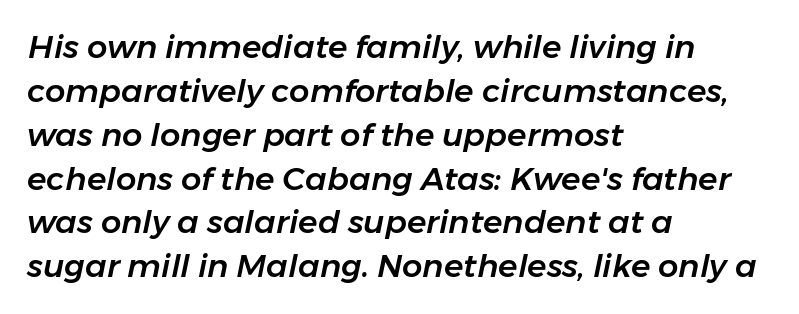
Q: Is the text italic (slanted)? A: Yes, it leans right by about 11 degrees.
Q: Is the text underlined? A: No.
Q: How is the paragraph aligned? A: Left-aligned.
Q: Is the spacing between letters normal or unusually wide? A: Normal.
Q: Is the spacing between lines tight, normal or loose? A: Normal.
Q: Width (condensed, normal, or wide)? A: Normal.
Q: Stroke contrast? A: Low.
Q: x-height? A: Medium.
Q: Monospaced? A: No.
